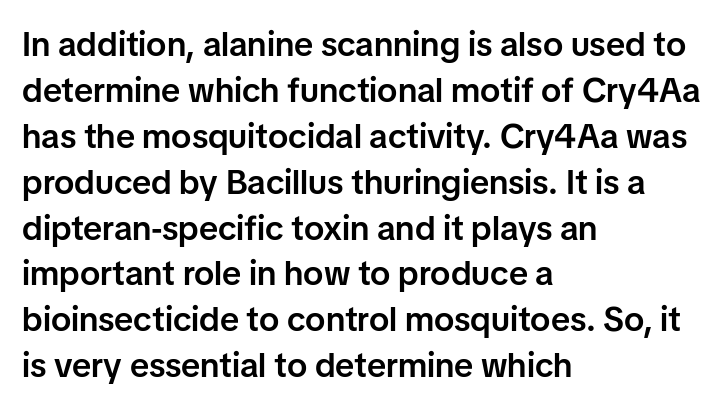
Q: Is the text bold? A: Semi-bold.
Q: Is the text italic (slanted)? A: No, it is upright.
Q: Is the typeface a serif or a sans-serif typeface? A: Sans-serif.
Q: Is the text underlined? A: No.
Q: How is the paragraph aligned? A: Left-aligned.
Q: Is the spacing between letters normal or unusually wide? A: Normal.
Q: Is the spacing between lines tight, normal or loose? A: Normal.
Q: Width (condensed, normal, or wide)? A: Normal.
Q: Stroke contrast? A: Low.
Q: x-height? A: Medium.
Q: Monospaced? A: No.
